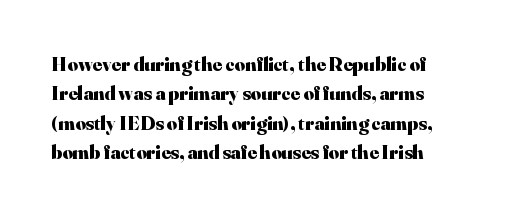
The image shows 20 px bold type, upright; set normal line spacing (1.47x), normal letter spacing, not underlined.
